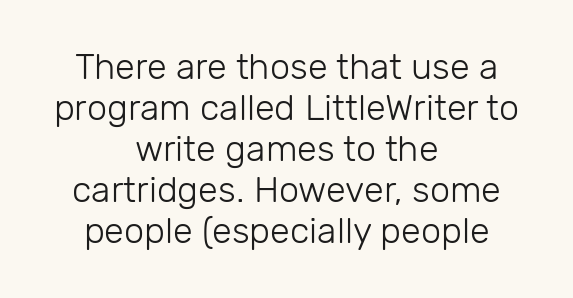
Q: Is the text bold? A: No.
Q: Is the text italic (slanted)? A: No, it is upright.
Q: Is the typeface a serif or a sans-serif typeface? A: Sans-serif.
Q: Is the text underlined? A: No.
Q: How is the paragraph aligned? A: Centered.
Q: Is the spacing between letters normal or unusually wide? A: Normal.
Q: Is the spacing between lines tight, normal or loose? A: Tight.
Q: Width (condensed, normal, or wide)? A: Normal.
Q: Stroke contrast? A: Low.
Q: x-height? A: Medium.
Q: Monospaced? A: No.
